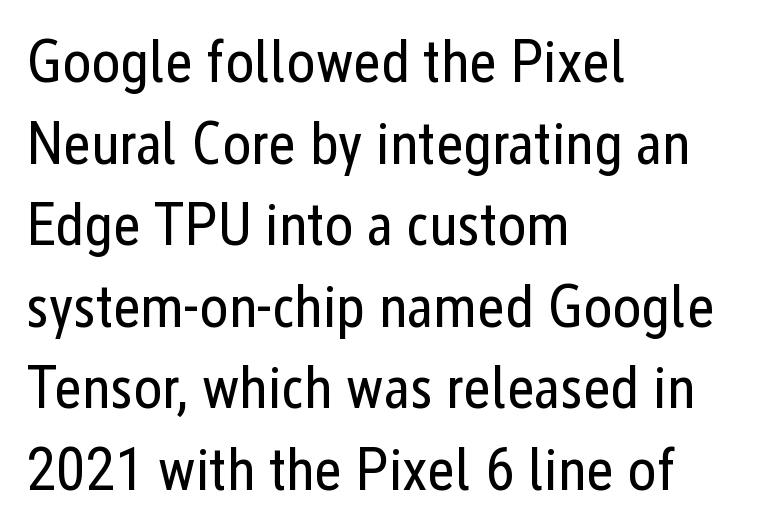
Heft: none added — not bold. Layout note: lines flush left. Summary of vertical rhythm: regular, with standard interline spacing. Between one letter and the next there's only the usual sliver of space.
